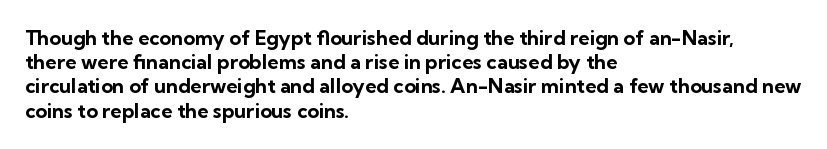
The image shows 20 px bold type, upright; set left-aligned, line spacing 1.21x, normal letter spacing, not underlined.
